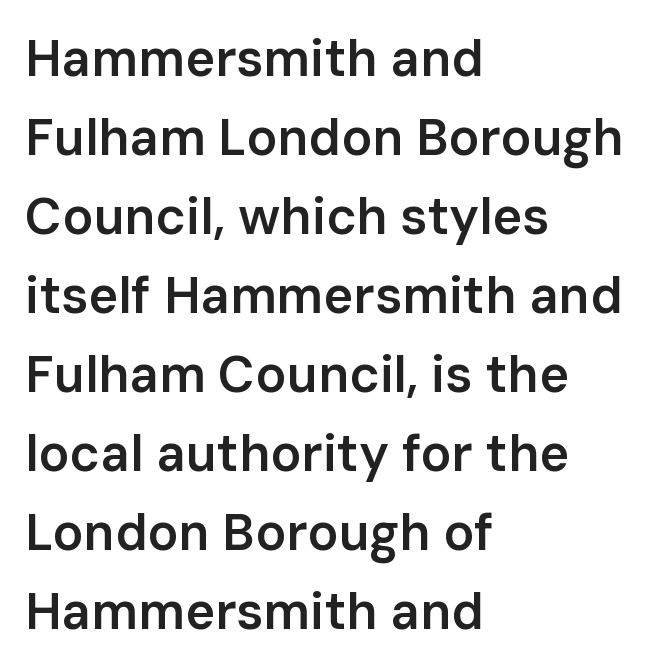
The image shows 51 px semibold sans-serif type, upright; set left-aligned, normal line spacing (1.55x), normal letter spacing, not underlined; low stroke contrast and a medium x-height.
